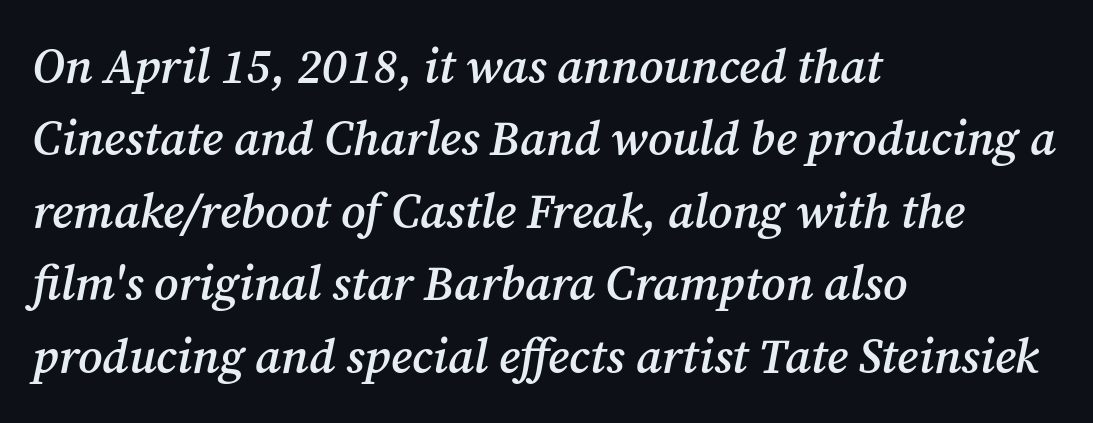
The image shows 48 px semibold serif type, italic (leaning right); set left-aligned, normal line spacing (1.51x), normal letter spacing, not underlined; medium stroke contrast and a medium x-height.
